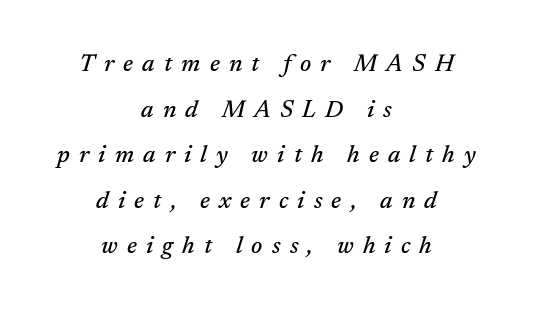
The image shows 24 px text type, italic (leaning right); set centered, loose line spacing (1.9x), unusually wide letter spacing (+0.38 em), not underlined.
